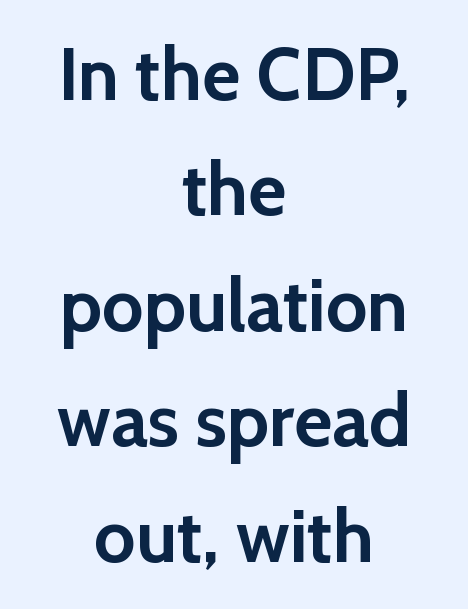
The image shows 74 px semibold sans-serif type, upright; set centered, normal line spacing (1.56x), normal letter spacing, not underlined; a medium x-height.
